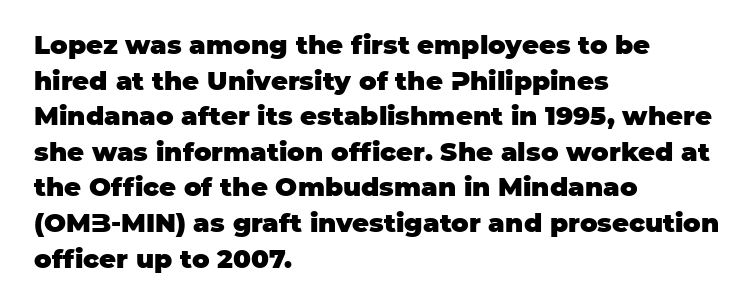
Q: Is the text bold? A: Yes.
Q: Is the text italic (slanted)? A: No, it is upright.
Q: Is the text underlined? A: No.
Q: How is the paragraph aligned? A: Left-aligned.
Q: Is the spacing between letters normal or unusually wide? A: Normal.
Q: Is the spacing between lines tight, normal or loose? A: Normal.
